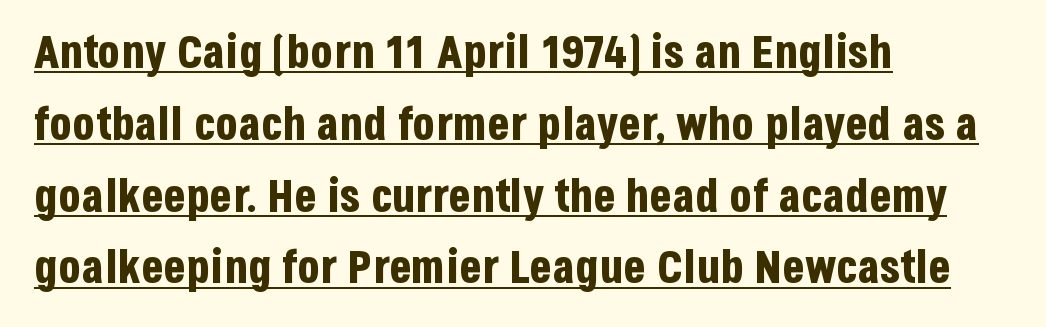
No italicization has been applied; the sample stays upright. Each glyph is drawn with heavy, bold strokes. Observe the absence of serifs on each vertical stroke in this sample. The passage shown is underscored from start to finish. The rendering uses natural spacing where letterforms have individual widths.
